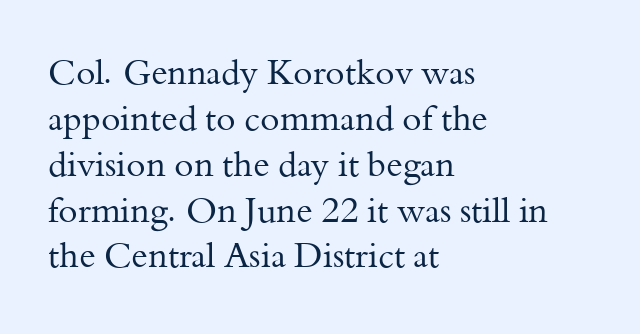
{"serif": "yes", "italic": "no", "bold": "no", "weight": "regular", "width": "normal", "stroke_contrast": "medium", "x_height": "small", "monospaced": "no", "underline": "no", "align": "left", "line_spacing": "normal", "line_spacing_ratio": 1.31, "letter_spacing": "normal", "letter_spacing_em": 0.0, "glyph_px": 35}
